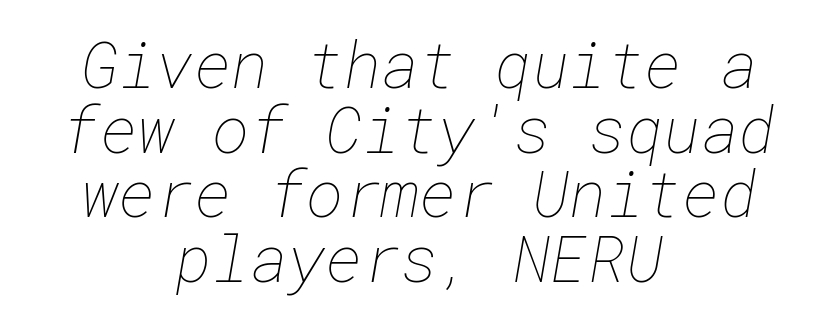
{"bold": "no", "weight": "thin", "width": "normal", "stroke_contrast": "low", "x_height": "medium", "underline": "no", "align": "center", "line_spacing": "tight", "line_spacing_ratio": 1.01, "letter_spacing": "normal", "letter_spacing_em": 0.0, "glyph_px": 64}
